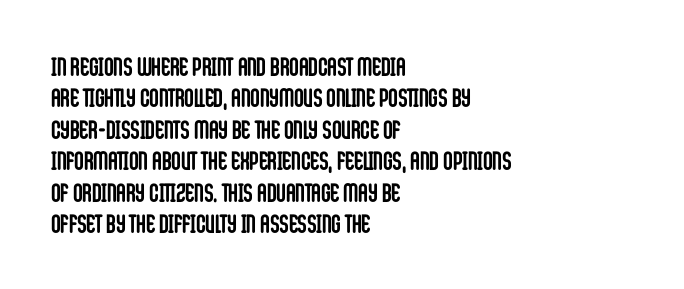
{"italic": "no", "bold": "yes", "underline": "no", "align": "left", "line_spacing_ratio": 1.21, "letter_spacing": "normal", "letter_spacing_em": 0.0, "glyph_px": 26}
